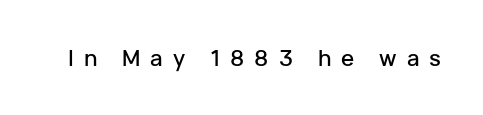
Ascenders rise straight up at ninety degrees. The rendering inserts visible extra space after every character. Bare-footed words on every line.
